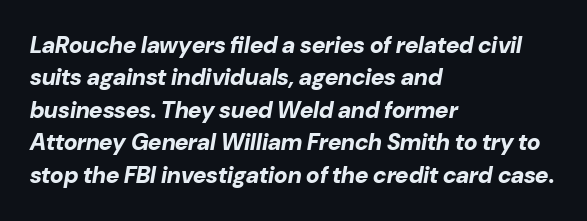
Layout note: lines flush left. As a designer I'd log this as weight 700, bold. Standard letterfit; no display-style spreading of the glyphs. This is oblique type, the kind used for emphasis or titles.
